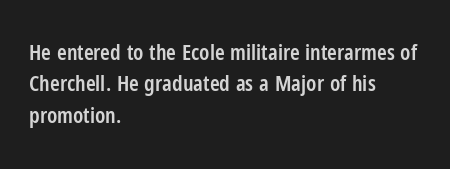
The image shows 22 px text type, upright; set left-aligned, normal line spacing (1.43x), normal letter spacing, not underlined.
